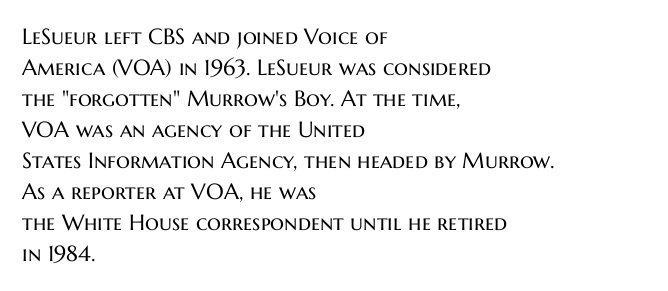
{"italic": "no", "bold": "no", "underline": "no", "align": "left", "line_spacing": "normal", "line_spacing_ratio": 1.41, "letter_spacing": "normal", "letter_spacing_em": 0.0, "glyph_px": 22}
